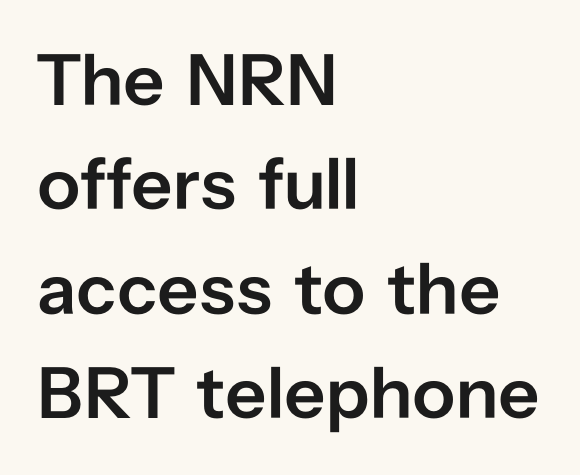
{"serif": "no", "italic": "no", "bold": "semi", "weight": "semibold", "width": "normal", "stroke_contrast": "low", "x_height": "medium", "monospaced": "no", "underline": "no", "align": "left", "line_spacing": "normal", "line_spacing_ratio": 1.43, "letter_spacing": "normal", "letter_spacing_em": 0.0, "glyph_px": 73}
